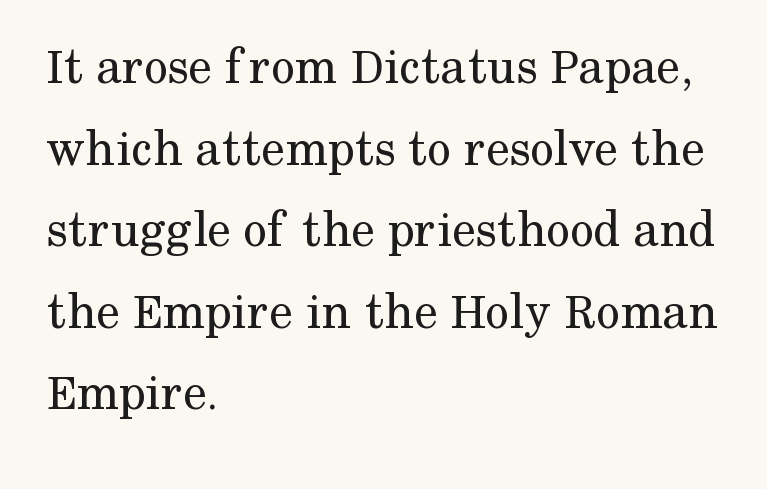
The image shows 53 px regular-weight serif type, upright; set left-aligned, normal line spacing (1.54x), normal letter spacing, not underlined; medium stroke contrast and a medium x-height.
